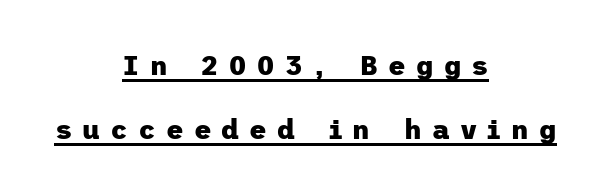
{"italic": "no", "bold": "yes", "underline": "yes", "align": "center", "line_spacing": "loose", "line_spacing_ratio": 2.37, "letter_spacing": "wide", "letter_spacing_em": 0.38, "glyph_px": 27}
